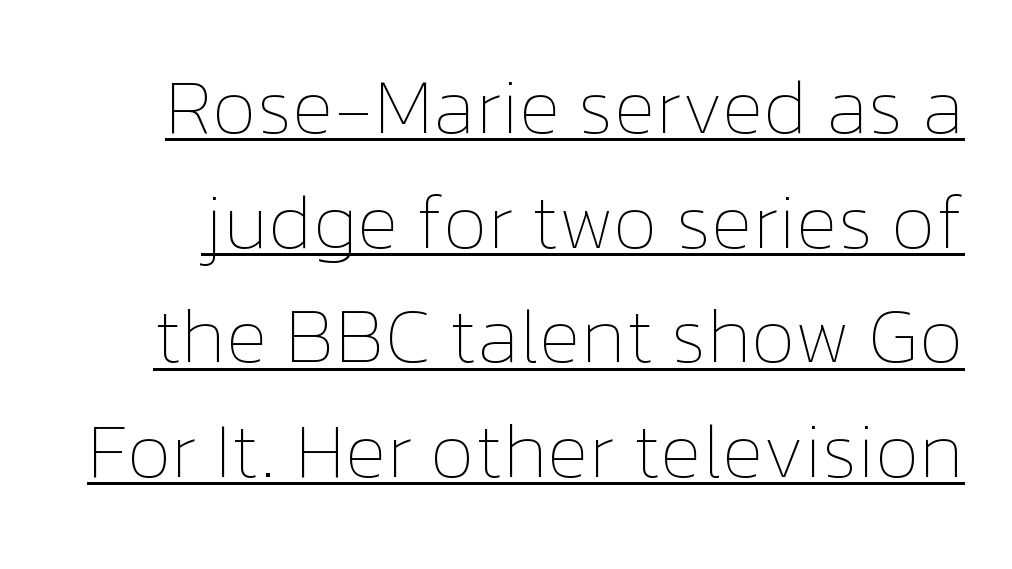
The image shows 77 px thin type, upright; set normal line spacing (1.49x), normal letter spacing, underlined; low stroke contrast and a medium x-height.
